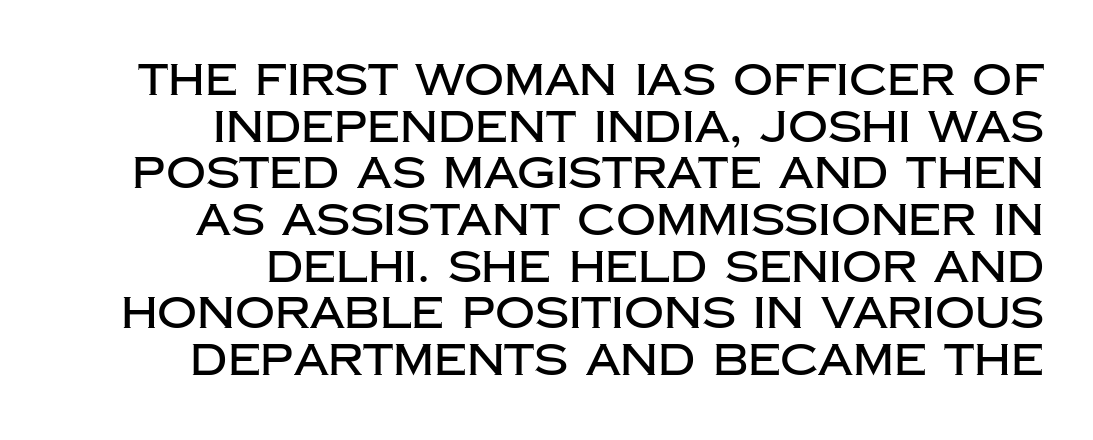
Q: Is the text italic (slanted)? A: No, it is upright.
Q: Is the typeface a serif or a sans-serif typeface? A: Sans-serif.
Q: Is the text underlined? A: No.
Q: How is the paragraph aligned? A: Right-aligned.
Q: Is the spacing between letters normal or unusually wide? A: Normal.
Q: Is the spacing between lines tight, normal or loose? A: Tight.
Q: Width (condensed, normal, or wide)? A: Normal.
Q: Stroke contrast? A: Low.
Q: x-height? A: Large.
Q: Monospaced? A: No.
